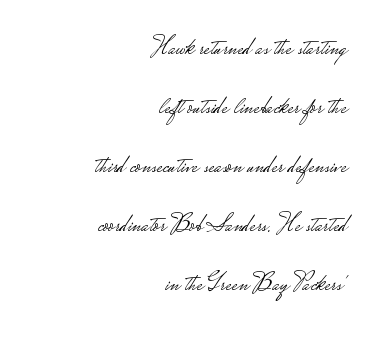
The string is rendered with underlining switched off. The cut favours lightness, reaching ordinary text weight at its darkest. The text block is weighted toward the right margin, trailing off unevenly leftward. These lines stand farther apart than default settings would place them. The face used here is rendered with its standard letterfit.
